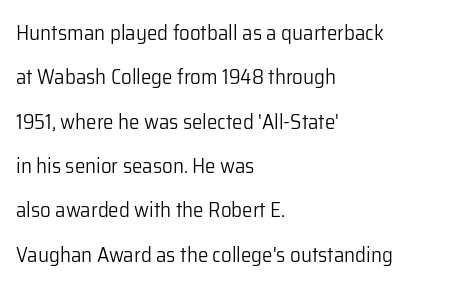
In terms of letterspacing, this is plain default setting. The typesetter chose a ragged-right arrangement here. Bare-footed words on every line. Every character sits straight up, as roman type does. These glyphs show unthickened strokes, regular width or finer.
